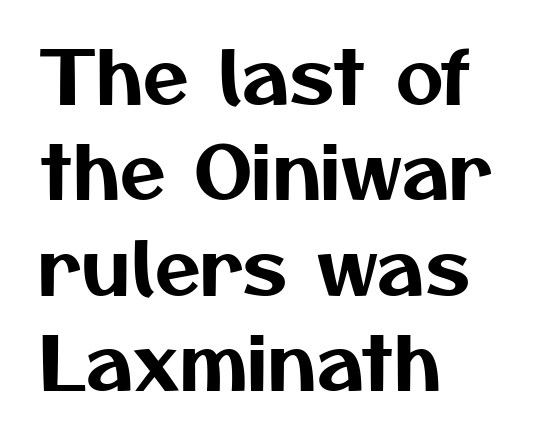
{"serif": "no", "width": "normal", "stroke_contrast": "medium", "x_height": "medium", "monospaced": "no", "underline": "no", "align": "left", "line_spacing": "normal", "line_spacing_ratio": 1.29, "letter_spacing": "normal", "letter_spacing_em": 0.0, "glyph_px": 74}
